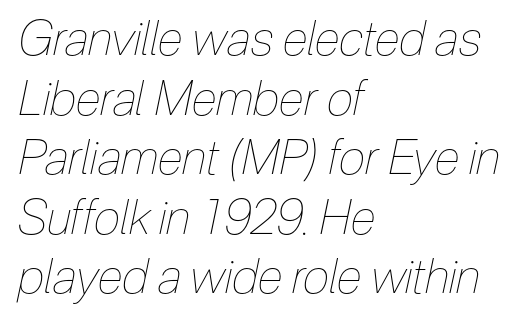
Q: Is the text bold? A: No.
Q: Is the text italic (slanted)? A: Yes, it leans right by about 12 degrees.
Q: Is the text underlined? A: No.
Q: How is the paragraph aligned? A: Left-aligned.
Q: Is the spacing between letters normal or unusually wide? A: Normal.
Q: Width (condensed, normal, or wide)? A: Condensed.
Q: Stroke contrast? A: Low.
Q: x-height? A: Medium.
Q: Monospaced? A: No.
